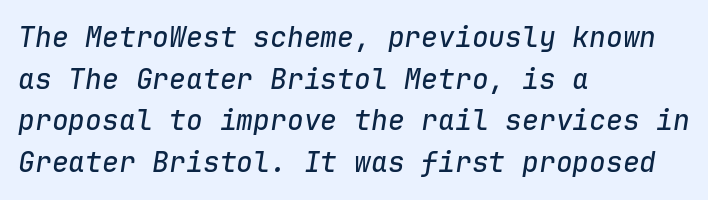
Q: Is the text italic (slanted)? A: Yes, it leans right by about 9 degrees.
Q: Is the text underlined? A: No.
Q: How is the paragraph aligned? A: Left-aligned.
Q: Is the spacing between letters normal or unusually wide? A: Normal.
Q: Is the spacing between lines tight, normal or loose? A: Normal.
Q: Width (condensed, normal, or wide)? A: Normal.
Q: Stroke contrast? A: Low.
Q: x-height? A: Medium.
Q: Monospaced? A: Yes.
